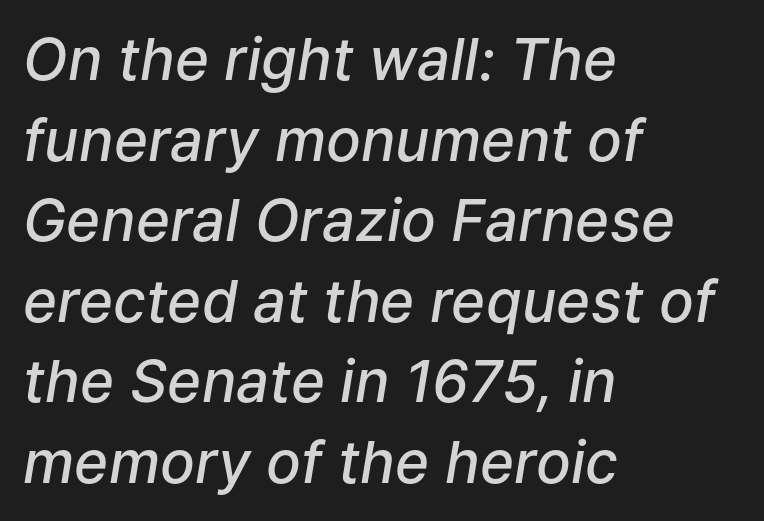
You could call the tracking neutral — neither tight nor loose. A somewhat darkened texture: the type is semibold rather than bold. You could not count columns in this text — the font is proportionally spaced. One glance says typical: line gaps are just what's usual. No word sits above an underline. Horizontally, the lines are justified to the leading edge only.
